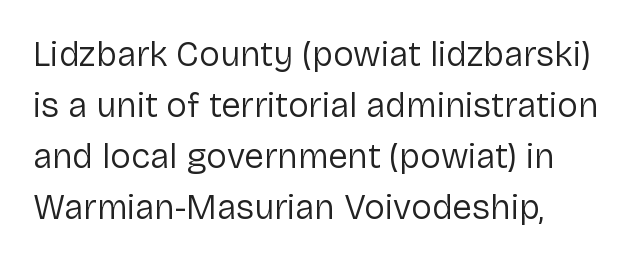
Q: Is the text bold? A: No.
Q: Is the text italic (slanted)? A: No, it is upright.
Q: Is the typeface a serif or a sans-serif typeface? A: Sans-serif.
Q: Is the text underlined? A: No.
Q: Is the spacing between letters normal or unusually wide? A: Normal.
Q: Is the spacing between lines tight, normal or loose? A: Normal.
Q: Width (condensed, normal, or wide)? A: Normal.
Q: Stroke contrast? A: Low.
Q: x-height? A: Medium.
Q: Monospaced? A: No.
